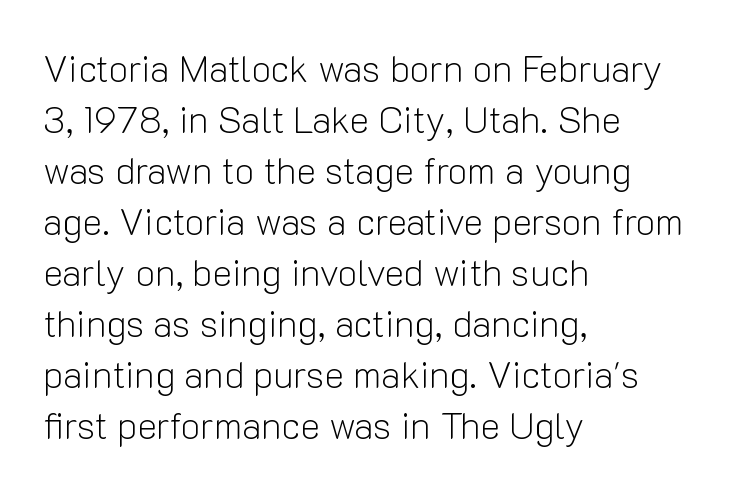
{"serif": "no", "italic": "no", "bold": "no", "weight": "light", "width": "normal", "stroke_contrast": "low", "x_height": "medium", "monospaced": "no", "underline": "no", "align": "left", "line_spacing": "normal", "line_spacing_ratio": 1.38, "letter_spacing": "normal", "letter_spacing_em": 0.0, "glyph_px": 37}
